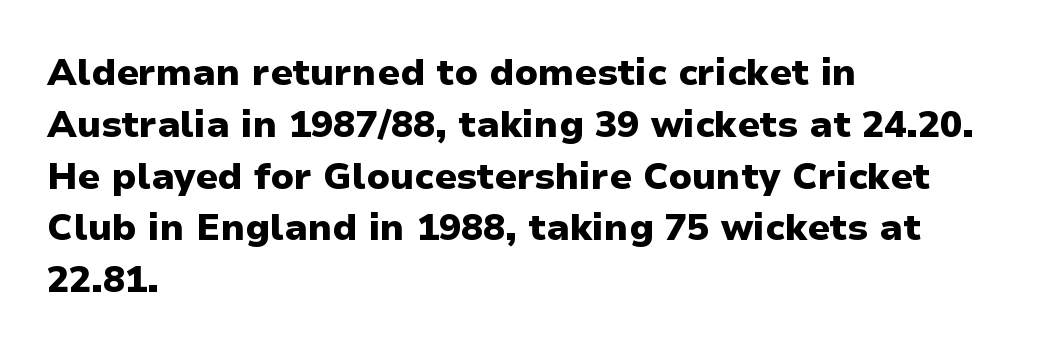
The image shows 37 px heavy sans-serif type, upright; set left-aligned, normal line spacing (1.4x), normal letter spacing, not underlined; low stroke contrast and a medium x-height.
